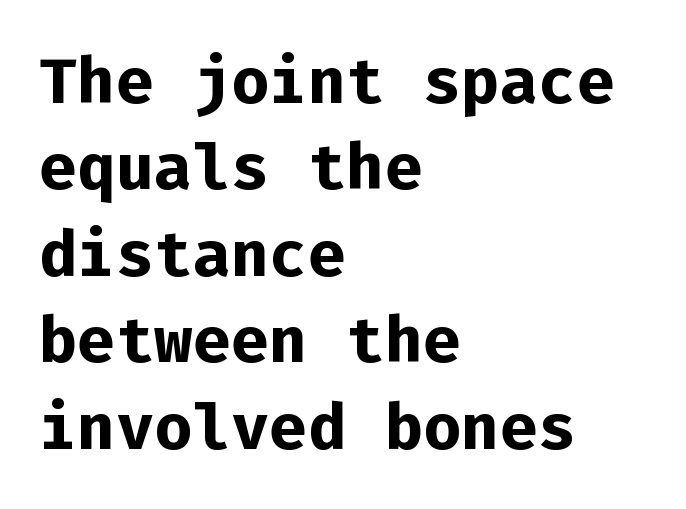
Teacher's note: observe the even left margin — that is flush-left alignment. This is roman type, the default non-slanted kind. Plenty of ink on the page — the face is bold. Typographically, this falls in the sans-serif category.
